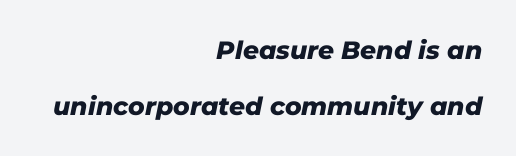
Slanted lettering throughout. Interline gaps are noticeably wide in this sample. The setting favours the right margin, as signatures and pull-quotes sometimes do. Does the weight exceed regular? Yes, all the way to bold. Nobody touched the tracking dial on this one.
